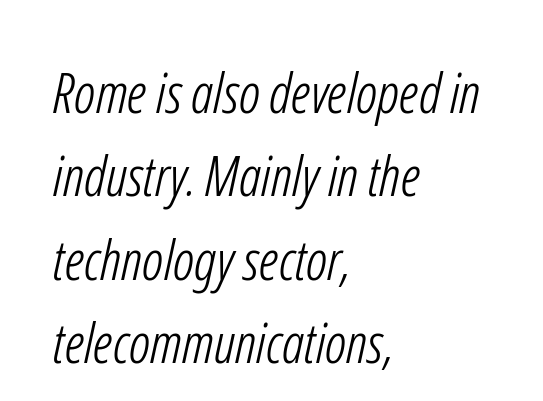
The line texture is even and compact thanks to regular tracking. Nothing sits at the stroke ends, so this counts as sans-serif. Each row of text sits above clean, open space. Is this a fixed-width face? No — the glyphs have proportional, varying widths. Bold? No — there's no thickening of the strokes. The lines in this sample share a left origin and differ only in where they stop.
